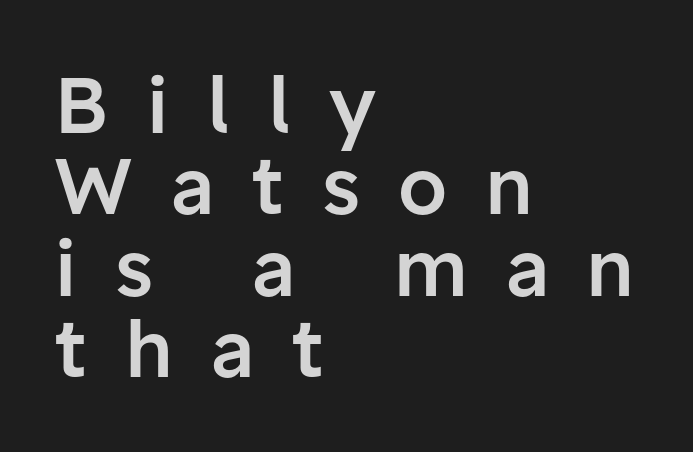
Baseline-to-baseline distance is barely more than the letter height. Summary of weight: moderately heavy, a semibold. This rendering widens character spacing well past its baseline value. Teacher's note: observe the even left margin — that is flush-left alignment. Character widths vary here, with narrow letters taking less room than wide ones. Check the space under the baseline: it is left empty.
